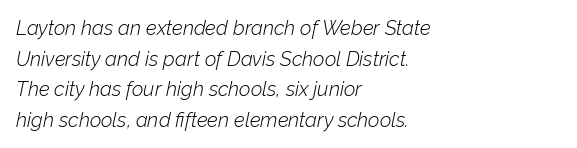
{"italic": "yes", "lean": "right", "slant_degrees": 12, "bold": "no", "underline": "no", "align": "left", "line_spacing": "normal", "line_spacing_ratio": 1.53, "letter_spacing": "normal", "letter_spacing_em": 0.0, "glyph_px": 20}
